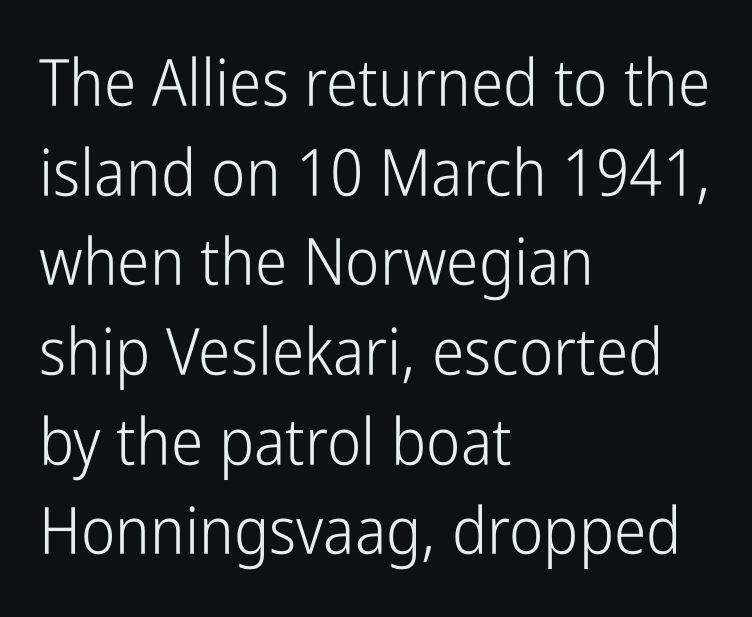
Observe the absence of serifs on each vertical stroke in this sample. Posture: upright roman. Ink coverage per letter is moderate at most. Quick note: interline space is typical. The letters advance in unequal steps, a hallmark of proportional type. The horizontal fit of the characters is conventional and even.
